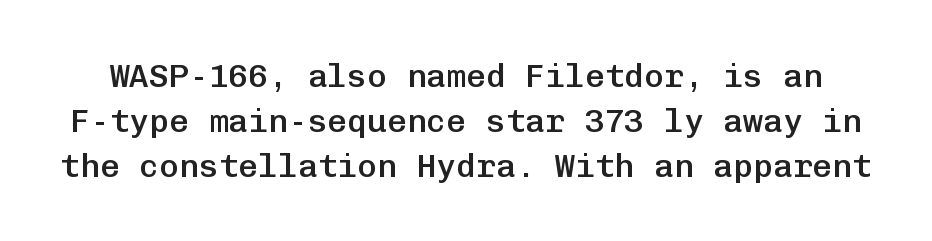
Nope, no serifs anywhere on these letters. Each letter, wide or thin by design, is forced into the same width here. Normally led — the rows are evenly, conventionally spaced. Italic? Not at all — the glyphs are vertical. Weight: semibold (demi). Words appear dense and cohesive because spacing is normal.
